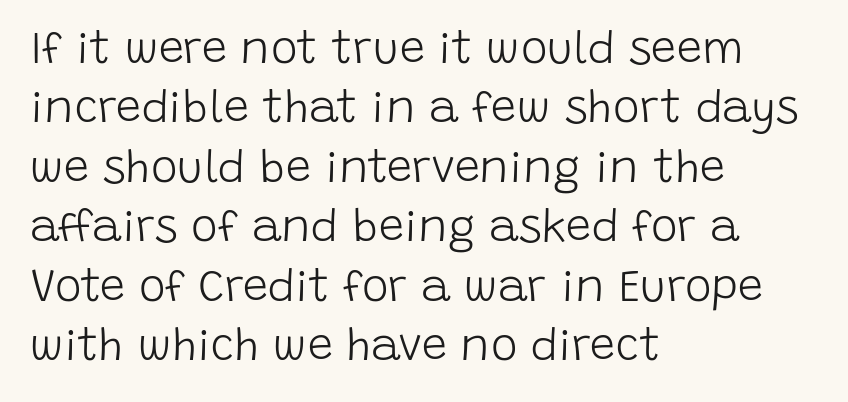
The image shows 45 px light sans-serif type, upright; set left-aligned, normal line spacing (1.32x), normal letter spacing, not underlined; low stroke contrast and a large x-height.
